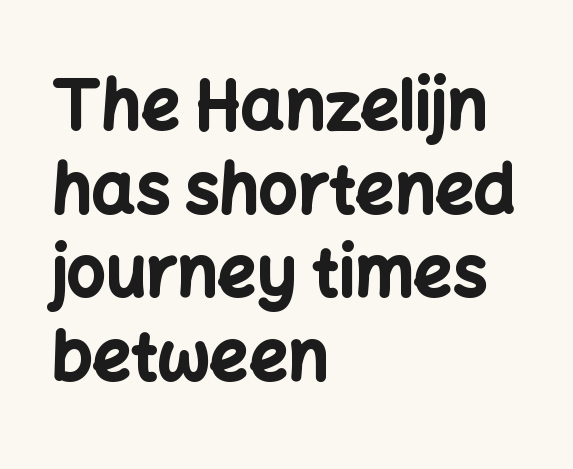
Q: Is the text bold? A: Yes.
Q: Is the text italic (slanted)? A: No, it is upright.
Q: Is the typeface a serif or a sans-serif typeface? A: Sans-serif.
Q: Is the text underlined? A: No.
Q: How is the paragraph aligned? A: Left-aligned.
Q: Is the spacing between letters normal or unusually wide? A: Normal.
Q: Width (condensed, normal, or wide)? A: Normal.
Q: Stroke contrast? A: Low.
Q: x-height? A: Medium.
Q: Monospaced? A: No.
